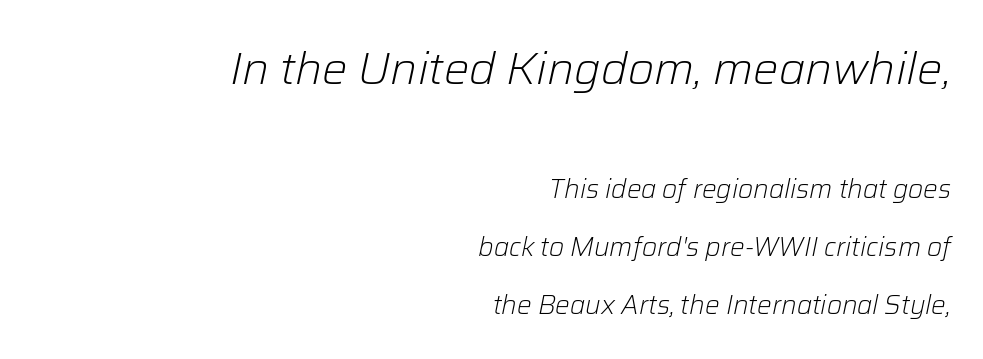
Q: Is the text bold? A: No.
Q: Is the text italic (slanted)? A: Yes, it leans right by about 12 degrees.
Q: Is the text underlined? A: No.
Q: How is the paragraph aligned? A: Right-aligned.
Q: Is the spacing between letters normal or unusually wide? A: Normal.
Q: Is the spacing between lines tight, normal or loose? A: Loose.
Q: Which block of text is set in a larger size, the first (top) or the second (bottom)? A: The first (top) one.
Q: Width (condensed, normal, or wide)? A: Normal.
Q: Stroke contrast? A: Low.
Q: x-height? A: Medium.
Q: Monospaced? A: No.
